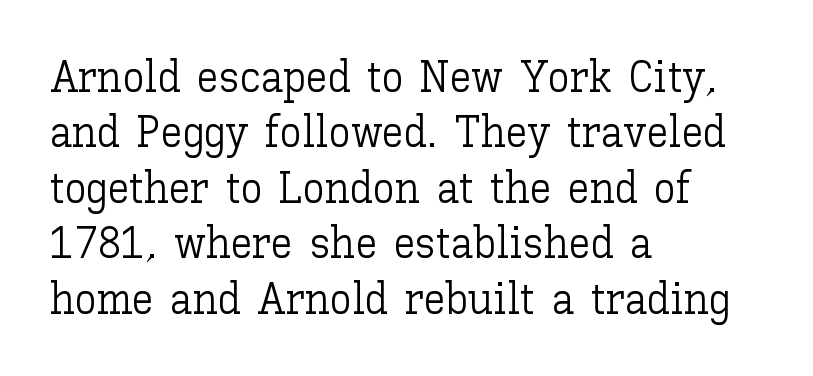
The image shows 44 px light type, upright; set left-aligned, normal line spacing (1.26x), normal letter spacing, not underlined; low stroke contrast and a medium x-height.
